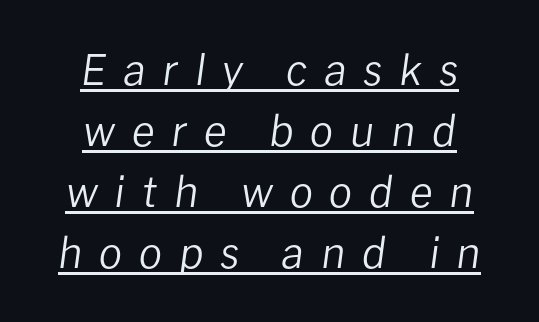
Q: Is the text bold? A: No.
Q: Is the text italic (slanted)? A: Yes, it leans right by about 8 degrees.
Q: Is the text underlined? A: Yes.
Q: How is the paragraph aligned? A: Centered.
Q: Is the spacing between letters normal or unusually wide? A: Unusually wide.
Q: Is the spacing between lines tight, normal or loose? A: Normal.
Q: Width (condensed, normal, or wide)? A: Normal.
Q: Stroke contrast? A: Low.
Q: x-height? A: Medium.
Q: Monospaced? A: No.
